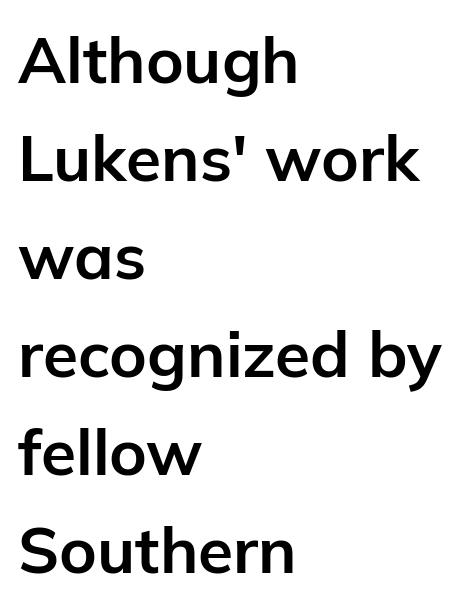
Q: Is the text bold? A: Yes.
Q: Is the text italic (slanted)? A: No, it is upright.
Q: Is the typeface a serif or a sans-serif typeface? A: Sans-serif.
Q: Is the text underlined? A: No.
Q: How is the paragraph aligned? A: Left-aligned.
Q: Is the spacing between letters normal or unusually wide? A: Normal.
Q: Is the spacing between lines tight, normal or loose? A: Normal.
Q: Width (condensed, normal, or wide)? A: Normal.
Q: Stroke contrast? A: Low.
Q: x-height? A: Medium.
Q: Monospaced? A: No.
